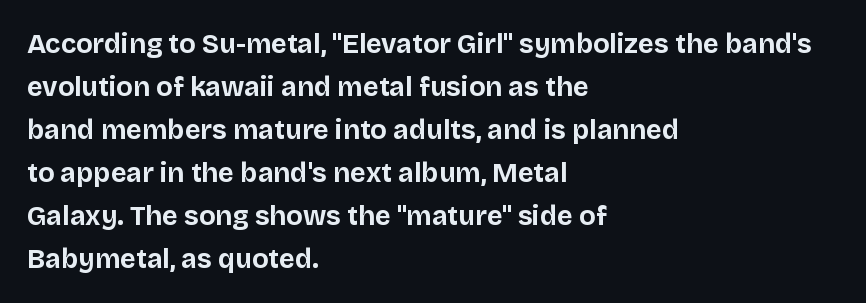
Typesetter's note: full bold, strokes at maximum text heaviness. Quick note: interline space is typical. Compared with a centered layout, this one pins lines to the left instead. Tall strokes in this sample are plumb rather than angled. The tracking reads as untouched default to a designer's eye. Has an underline been added? It has not.
